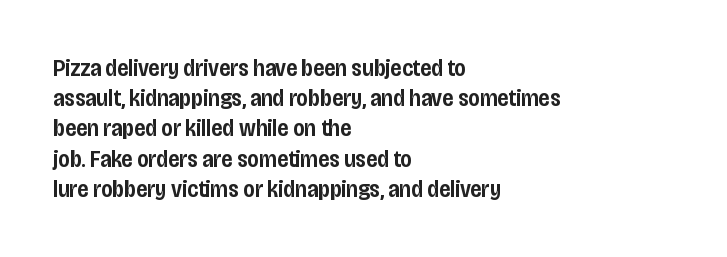
Q: Is the text bold? A: Semi-bold.
Q: Is the text italic (slanted)? A: No, it is upright.
Q: Is the text underlined? A: No.
Q: How is the paragraph aligned? A: Left-aligned.
Q: Is the spacing between letters normal or unusually wide? A: Normal.
Q: Is the spacing between lines tight, normal or loose? A: Normal.
